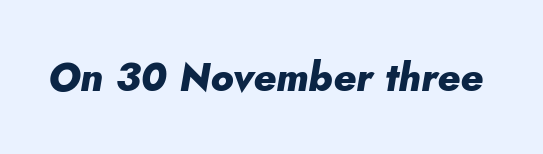
{"italic": "yes", "lean": "right", "slant_degrees": 10, "bold": "yes", "weight": "heavy", "width": "normal", "stroke_contrast": "low", "x_height": "small", "monospaced": "no", "underline": "no", "letter_spacing": "normal", "letter_spacing_em": 0.0, "glyph_px": 40}
